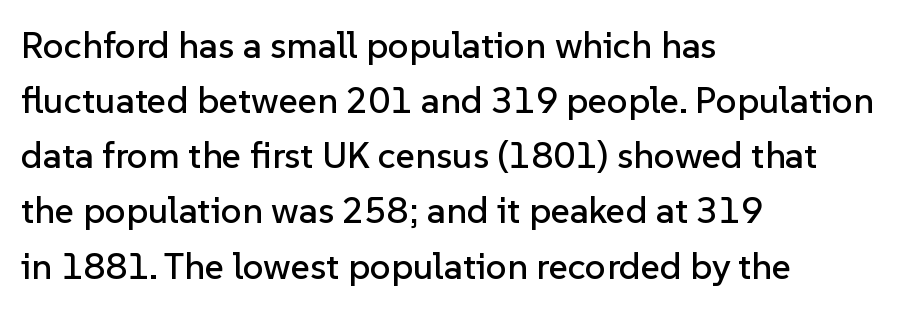
It's the straight-up-and-down kind of type. Interline gaps are of average width in this sample. Descenders hang freely into open space. In terms of letterform style, serifs are entirely absent.
